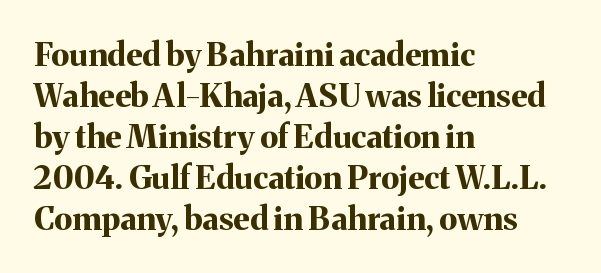
Each letter keeps its own natural width here, so spacing adapts to shape. Strong, thick strokes mark this as bold type. Is there any slant? The stems are plumb. This rendering employs a face with finishing strokes, i.e., a serif. Is the letter spacing exaggerated? No — it looks like the ordinary default.
